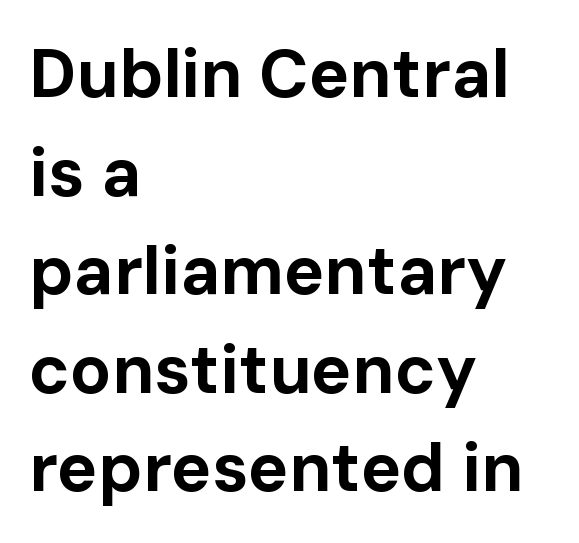
Typographically, this falls in the sans-serif category. Each row of text sits above clean, open space. These lines were composed using upright roman letters. The face used here has the dense, thick strokes of a bold.
